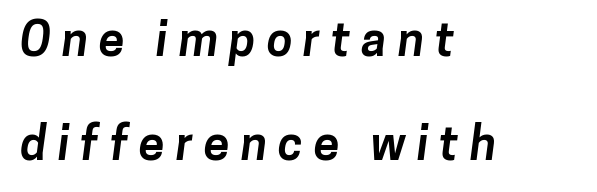
{"serif": "no", "bold": "yes", "weight": "bold", "width": "normal", "stroke_contrast": "low", "x_height": "medium", "monospaced": "no", "underline": "no", "align": "left", "line_spacing": "loose", "line_spacing_ratio": 2.21, "letter_spacing": "wide", "letter_spacing_em": 0.23, "glyph_px": 47}
